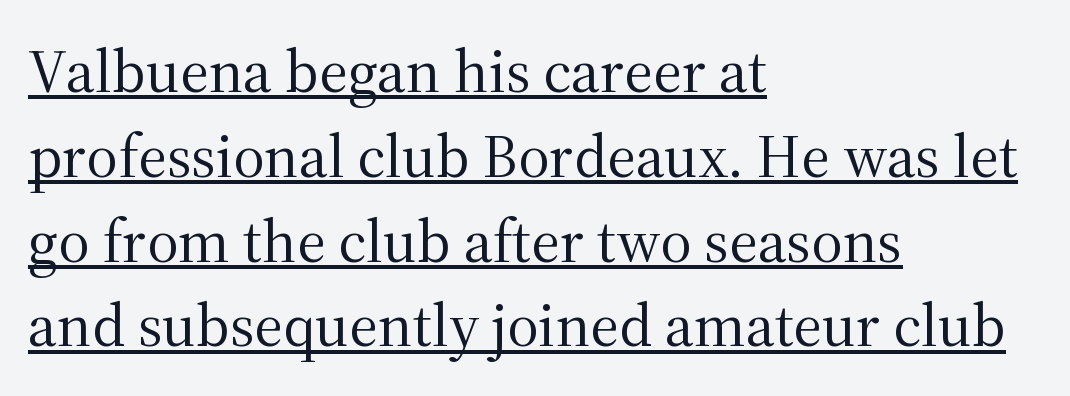
{"serif": "yes", "italic": "no", "bold": "no", "weight": "regular", "width": "normal", "stroke_contrast": "medium", "x_height": "medium", "monospaced": "no", "underline": "yes", "align": "left", "line_spacing": "normal", "line_spacing_ratio": 1.39, "letter_spacing": "normal", "letter_spacing_em": 0.0, "glyph_px": 61}
